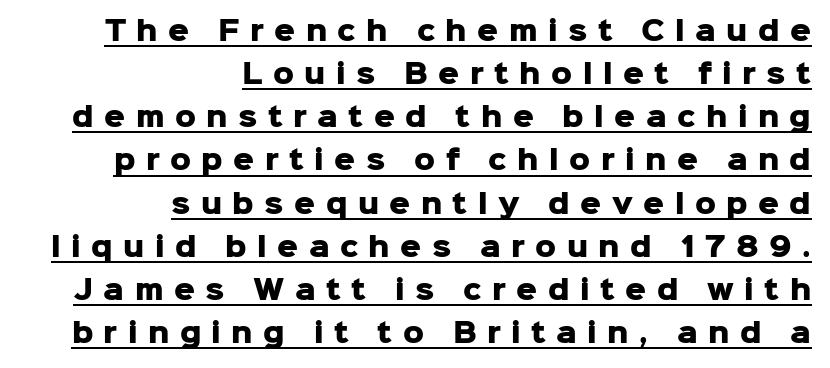
{"italic": "no", "bold": "yes", "underline": "yes", "align": "right", "line_spacing": "normal", "line_spacing_ratio": 1.66, "letter_spacing": "wide", "letter_spacing_em": 0.4, "glyph_px": 26}
